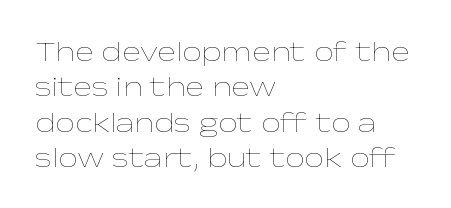
Observe the ordinary spacing: letters are neighbours, not strangers. The passage shown is typed in a proportional face where columns would drift. Normally led — the rows are evenly, conventionally spaced. The typeface has the unassuming heft of standard copy or less. The lettering stays uniformly vertical, giving the passage a roman look.
